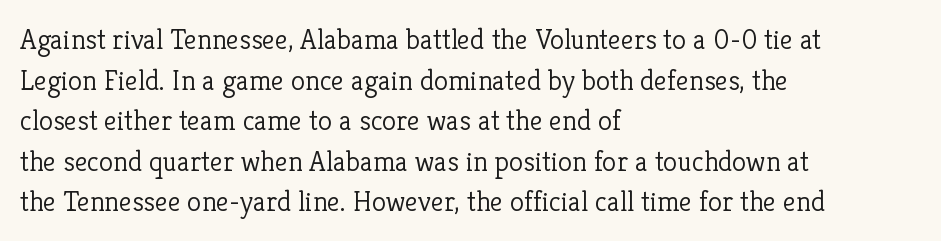
Q: Is the text bold? A: No.
Q: Is the text italic (slanted)? A: No, it is upright.
Q: Is the typeface a serif or a sans-serif typeface? A: Serif.
Q: Is the text underlined? A: No.
Q: How is the paragraph aligned? A: Left-aligned.
Q: Is the spacing between letters normal or unusually wide? A: Normal.
Q: Is the spacing between lines tight, normal or loose? A: Normal.
Q: Width (condensed, normal, or wide)? A: Normal.
Q: Stroke contrast? A: Low.
Q: x-height? A: Medium.
Q: Monospaced? A: No.
